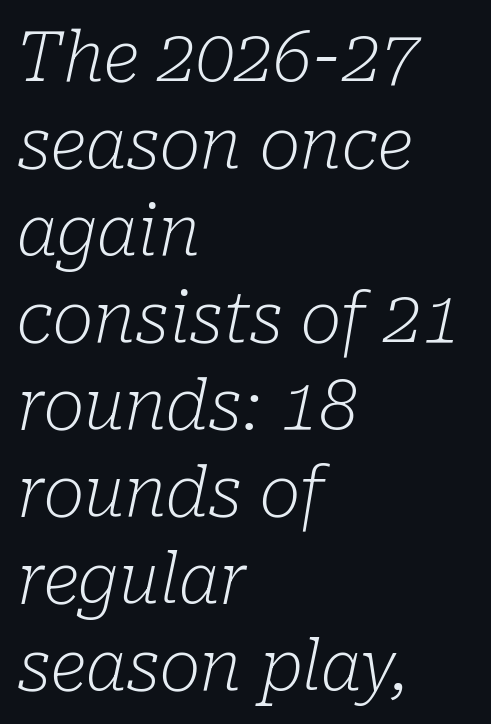
Q: Is the text bold? A: No.
Q: Is the text italic (slanted)? A: Yes, it leans right by about 10 degrees.
Q: Is the typeface a serif or a sans-serif typeface? A: Serif.
Q: Is the text underlined? A: No.
Q: How is the paragraph aligned? A: Left-aligned.
Q: Is the spacing between letters normal or unusually wide? A: Normal.
Q: Is the spacing between lines tight, normal or loose? A: Normal.
Q: Width (condensed, normal, or wide)? A: Normal.
Q: Stroke contrast? A: Low.
Q: x-height? A: Medium.
Q: Monospaced? A: No.
